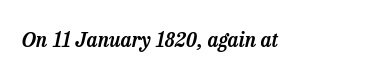
Q: Is the text italic (slanted)? A: Yes, it leans right by about 13 degrees.
Q: Is the text underlined? A: No.
Q: Is the spacing between letters normal or unusually wide? A: Normal.
